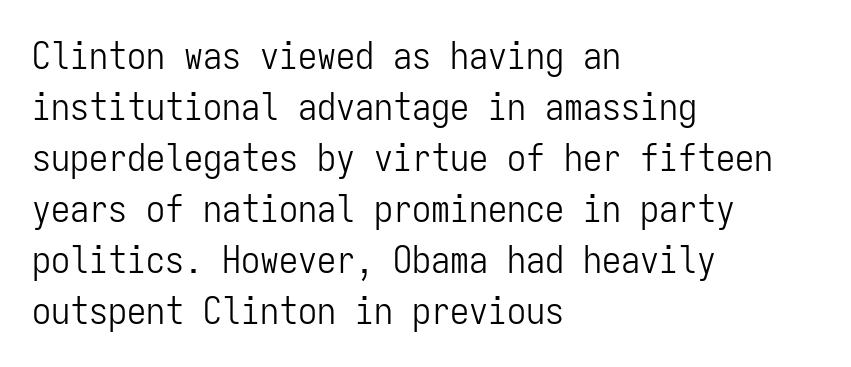
The image shows 38 px light, condensed sans-serif type, upright, monospaced; set left-aligned, normal line spacing (1.34x), normal letter spacing, not underlined; low stroke contrast and a medium x-height.
